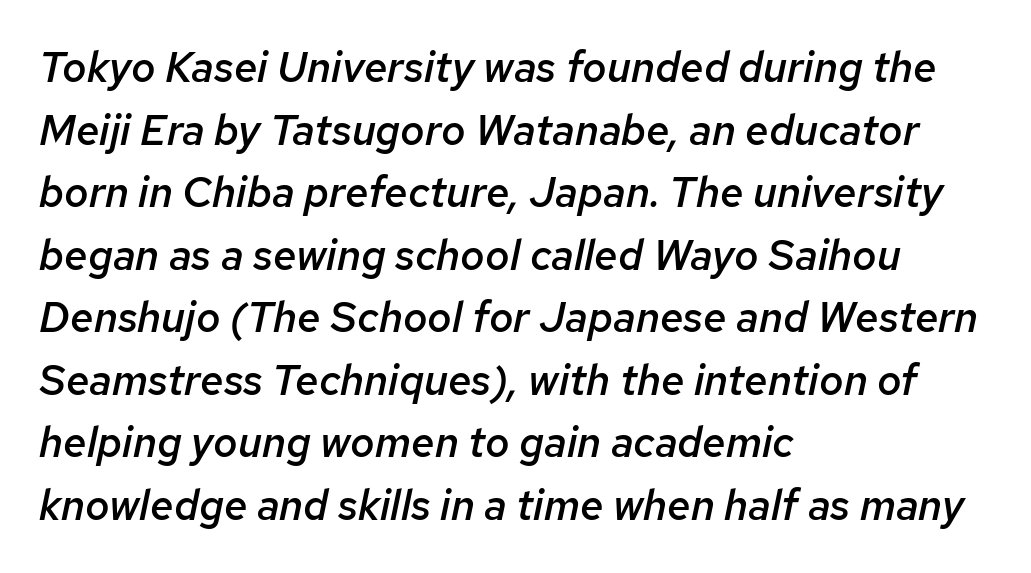
Q: Is the text bold? A: Semi-bold.
Q: Is the text italic (slanted)? A: Yes, it leans right by about 12 degrees.
Q: Is the text underlined? A: No.
Q: How is the paragraph aligned? A: Left-aligned.
Q: Is the spacing between letters normal or unusually wide? A: Normal.
Q: Is the spacing between lines tight, normal or loose? A: Normal.
Q: Width (condensed, normal, or wide)? A: Normal.
Q: Stroke contrast? A: Low.
Q: x-height? A: Medium.
Q: Monospaced? A: No.
